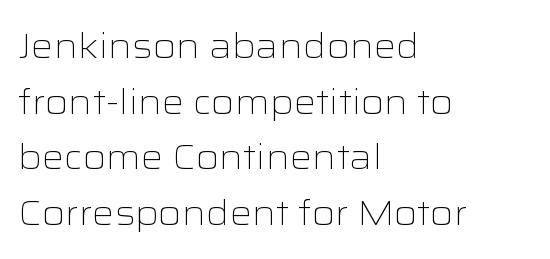
{"serif": "no", "italic": "no", "bold": "no", "weight": "light", "width": "wide", "stroke_contrast": "low", "x_height": "medium", "monospaced": "no", "underline": "no", "align": "left", "line_spacing": "normal", "line_spacing_ratio": 1.59, "letter_spacing": "normal", "letter_spacing_em": 0.0, "glyph_px": 35}
